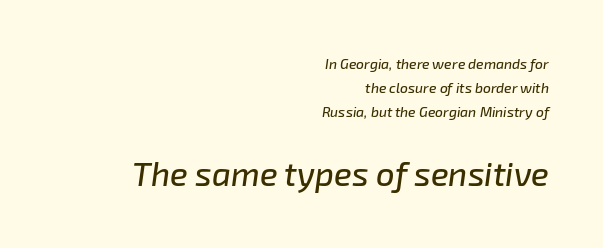
{"italic": "yes", "lean": "right", "slant_degrees": 8, "width": "normal", "stroke_contrast": "low", "x_height": "medium", "monospaced": "no", "underline": "no", "align": "right", "line_spacing_ratio": 1.71, "letter_spacing": "normal", "letter_spacing_em": 0.0, "larger_block": "second", "size_ratio": 2.36, "glyph_px": 33}
